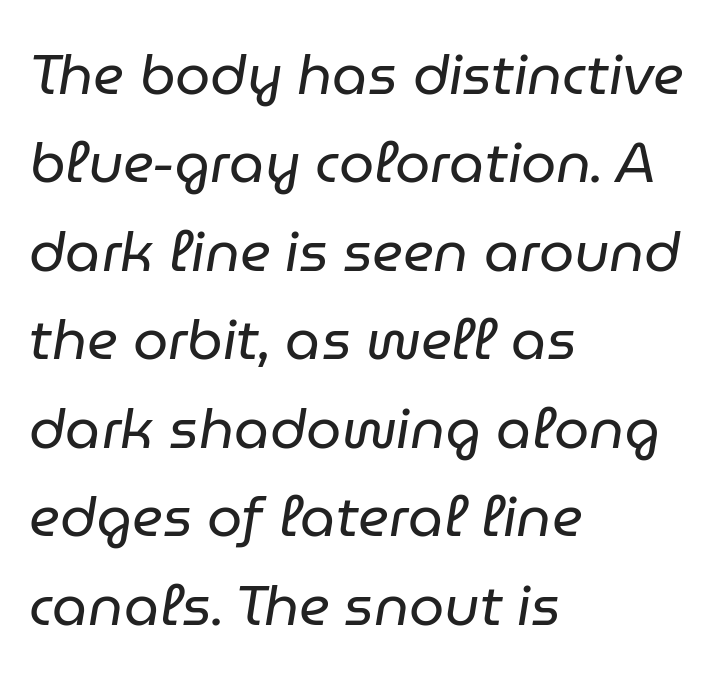
{"italic": "yes", "lean": "right", "slant_degrees": 9, "bold": "no", "weight": "regular", "width": "normal", "stroke_contrast": "low", "x_height": "medium", "monospaced": "no", "underline": "no", "align": "left", "line_spacing": "normal", "line_spacing_ratio": 1.58, "letter_spacing": "normal", "letter_spacing_em": 0.0, "glyph_px": 56}
